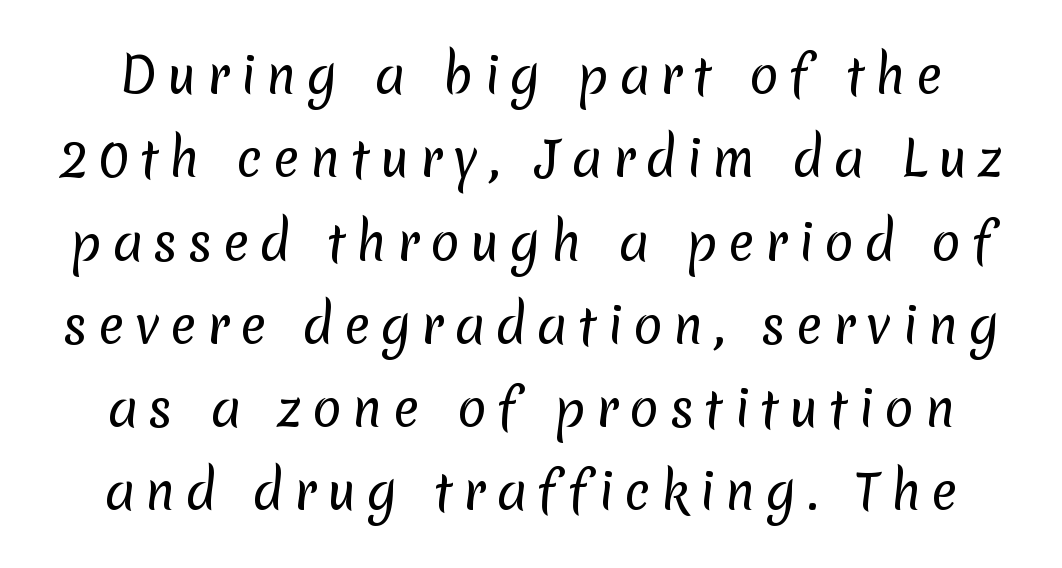
The weight tops out at a normal text grade. The passage shown is not underscored anywhere. The face used here is proportionally spaced, like ordinary book or web type. In terms of letterform style, serifs are entirely absent. Glyph-to-glyph distance is far greater than everyday printed text.
